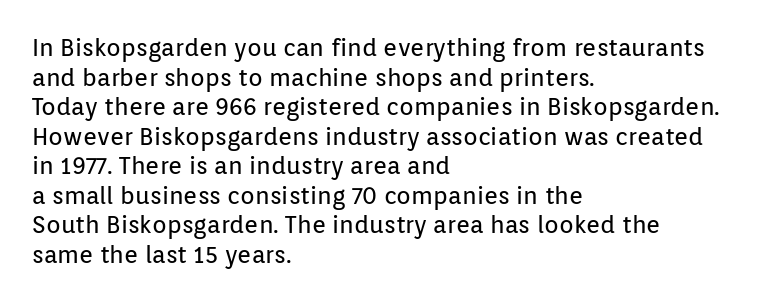
Words appear dense and cohesive because spacing is normal. Stem width sits at or under what a default text font uses. Honestly, there is no underline to notice here at all. The lettering stays uniformly vertical, giving the passage a roman look.
